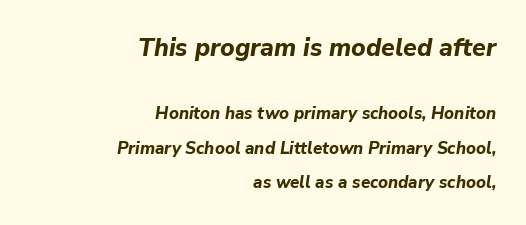
Q: Is the text bold? A: Yes.
Q: Is the text italic (slanted)? A: Yes, it leans right by about 9 degrees.
Q: Is the text underlined? A: No.
Q: How is the paragraph aligned? A: Right-aligned.
Q: Is the spacing between letters normal or unusually wide? A: Normal.
Q: Is the spacing between lines tight, normal or loose? A: Loose.
Q: Which block of text is set in a larger size, the first (top) or the second (bottom)? A: The first (top) one.
